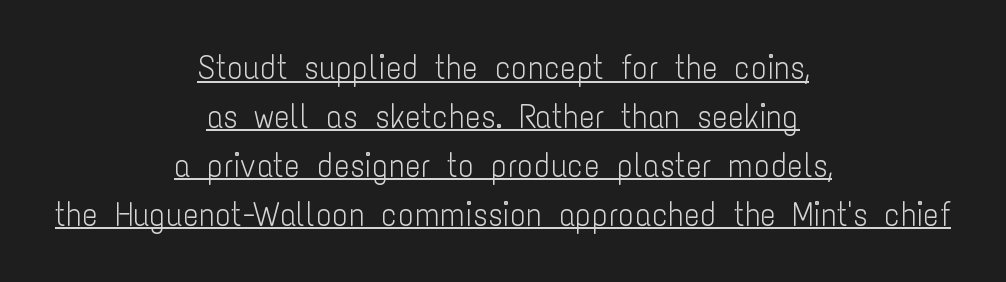
The image shows 33 px light, condensed sans-serif type, upright; set centered, normal line spacing (1.48x), normal letter spacing, underlined; low stroke contrast and a medium x-height.
